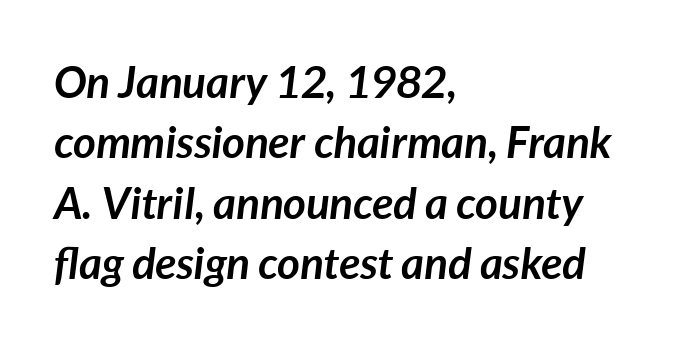
The image shows 44 px semibold type, italic (leaning right); set left-aligned, normal line spacing (1.37x), normal letter spacing, not underlined; low stroke contrast and a medium x-height.
